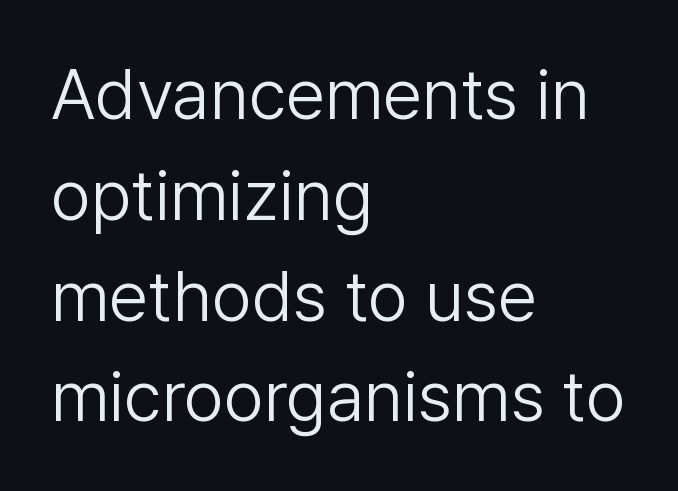
{"serif": "no", "italic": "no", "bold": "no", "weight": "light", "width": "normal", "stroke_contrast": "low", "x_height": "medium", "monospaced": "no", "underline": "no", "align": "left", "line_spacing": "normal", "line_spacing_ratio": 1.42, "letter_spacing": "normal", "letter_spacing_em": 0.0, "glyph_px": 71}
